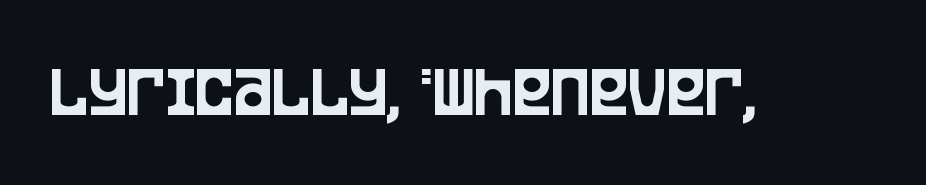
The image shows 73 px condensed sans-serif type, upright; set normal letter spacing, not underlined; low stroke contrast and a large x-height.
